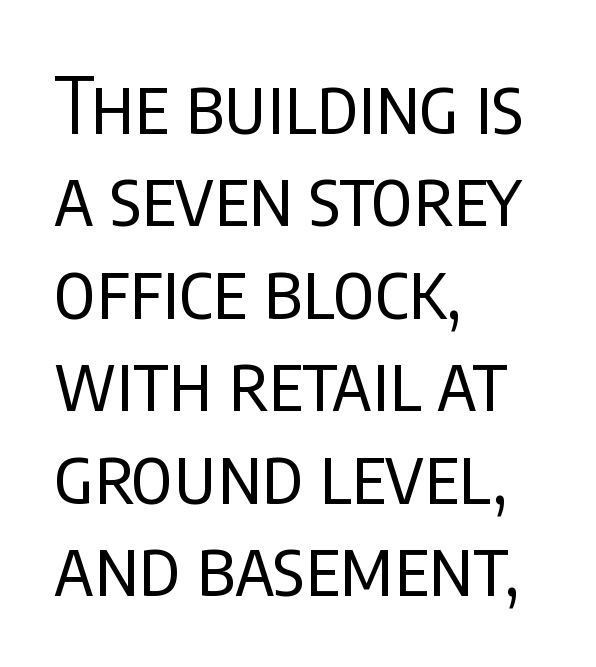
Q: Is the text bold? A: No.
Q: Is the text italic (slanted)? A: No, it is upright.
Q: Is the typeface a serif or a sans-serif typeface? A: Sans-serif.
Q: Is the text underlined? A: No.
Q: How is the paragraph aligned? A: Left-aligned.
Q: Is the spacing between letters normal or unusually wide? A: Normal.
Q: Width (condensed, normal, or wide)? A: Condensed.
Q: Stroke contrast? A: Low.
Q: x-height? A: Large.
Q: Monospaced? A: No.
